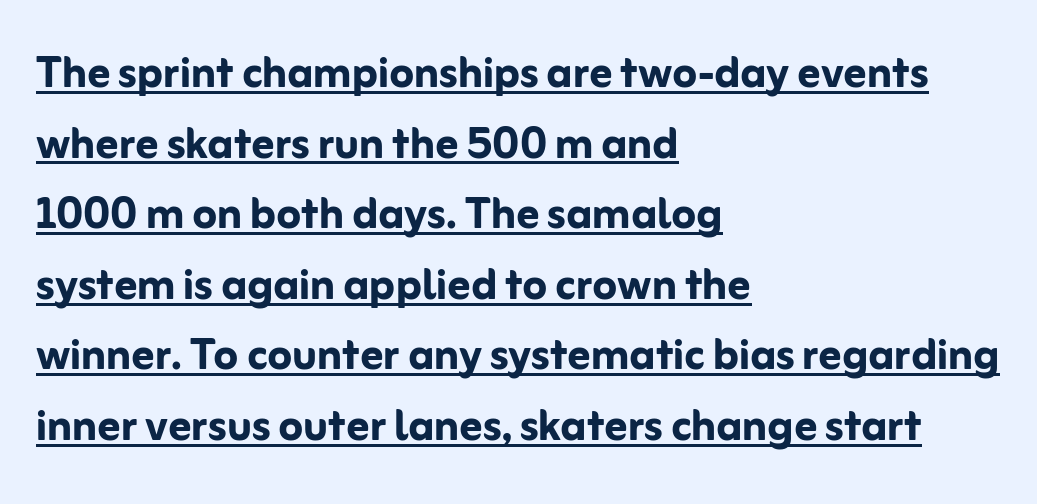
The image shows 56 px semibold sans-serif type, upright; set left-aligned, normal line spacing (1.26x), normal letter spacing, underlined; low stroke contrast and a medium x-height.
